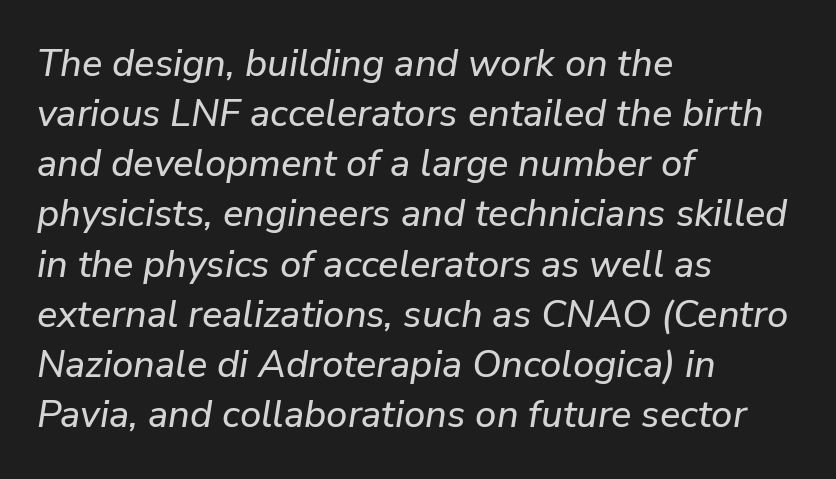
In CSS terms this would be text-align: left. There's an unmistakable incline to the writing here. Spacing verdict: proportional, widths tailored to each character. Standard letterfit; no display-style spreading of the glyphs. Notice how descenders clear the ascenders below comfortably — that's standard leading.
